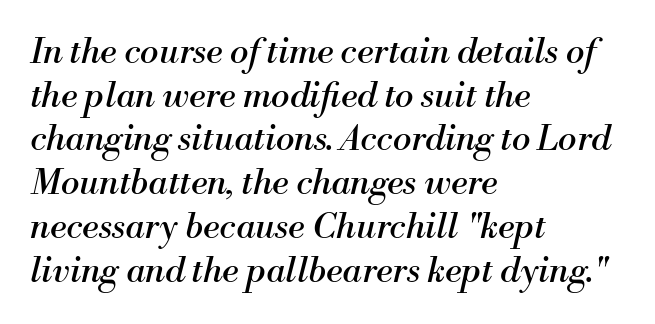
The image shows 35 px regular-weight serif type, italic (leaning right); set left-aligned, normal line spacing (1.25x), normal letter spacing, not underlined; medium stroke contrast and a small x-height.
